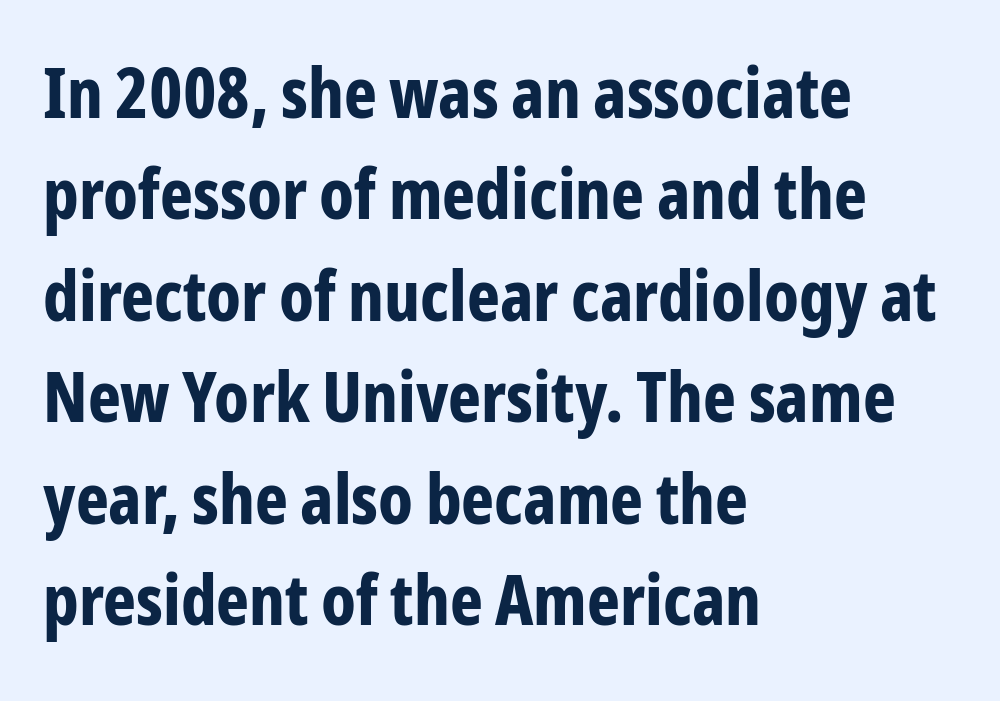
Q: Is the text bold? A: Yes.
Q: Is the text italic (slanted)? A: No, it is upright.
Q: Is the typeface a serif or a sans-serif typeface? A: Sans-serif.
Q: Is the text underlined? A: No.
Q: How is the paragraph aligned? A: Left-aligned.
Q: Is the spacing between letters normal or unusually wide? A: Normal.
Q: Is the spacing between lines tight, normal or loose? A: Normal.
Q: Width (condensed, normal, or wide)? A: Condensed.
Q: Stroke contrast? A: Low.
Q: x-height? A: Medium.
Q: Monospaced? A: No.
